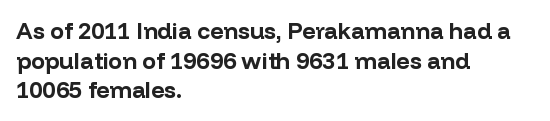
{"italic": "no", "bold": "yes", "underline": "no", "align": "left", "line_spacing": "normal", "line_spacing_ratio": 1.29, "letter_spacing": "normal", "letter_spacing_em": 0.0, "glyph_px": 23}
